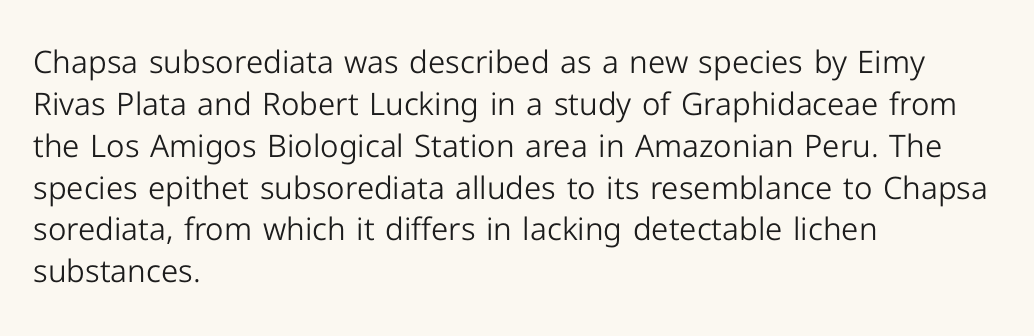
The image shows 31 px light sans-serif type, upright; set left-aligned, normal line spacing (1.35x), normal letter spacing, not underlined; low stroke contrast and a medium x-height.
